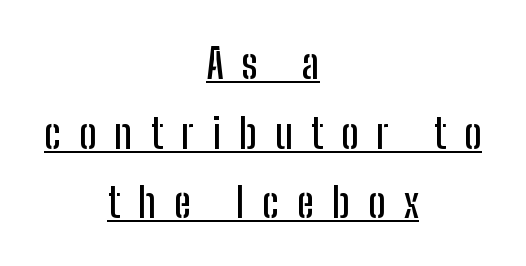
Q: Is the text italic (slanted)? A: No, it is upright.
Q: Is the typeface a serif or a sans-serif typeface? A: Sans-serif.
Q: Is the text underlined? A: Yes.
Q: How is the paragraph aligned? A: Centered.
Q: Is the spacing between letters normal or unusually wide? A: Unusually wide.
Q: Is the spacing between lines tight, normal or loose? A: Normal.
Q: Width (condensed, normal, or wide)? A: Condensed.
Q: Stroke contrast? A: Low.
Q: x-height? A: Medium.
Q: Monospaced? A: No.
